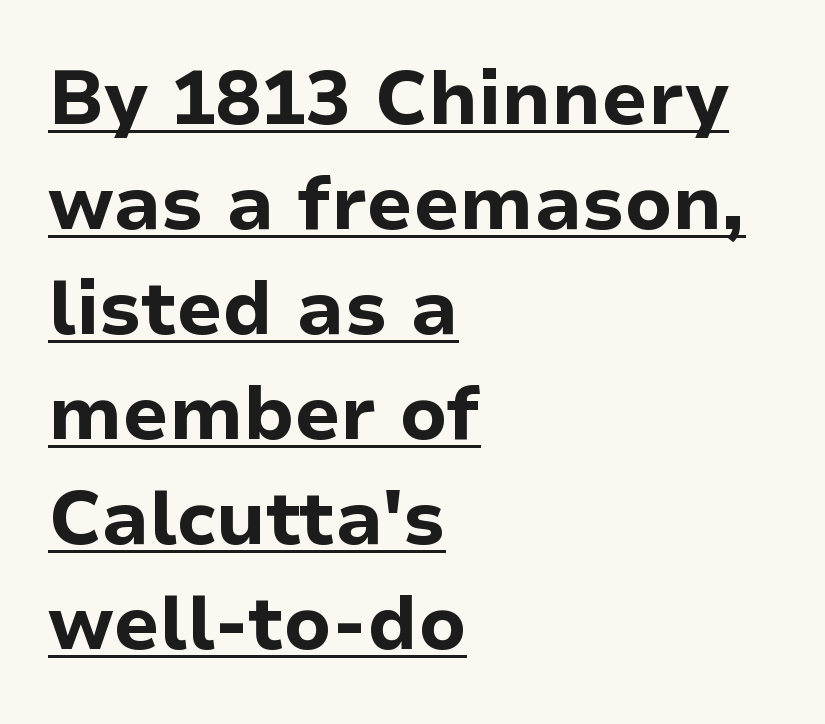
{"serif": "no", "italic": "no", "bold": "yes", "weight": "bold", "width": "normal", "stroke_contrast": "low", "x_height": "medium", "monospaced": "no", "underline": "yes", "align": "left", "line_spacing": "normal", "line_spacing_ratio": 1.4, "letter_spacing": "normal", "letter_spacing_em": 0.0, "glyph_px": 75}
